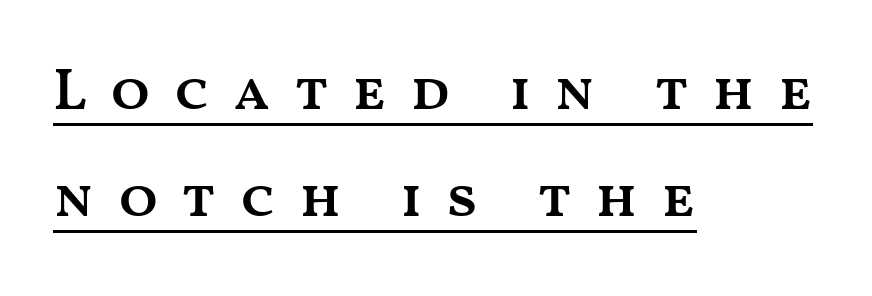
The image shows 58 px semibold, wide type, upright; set left-aligned, line spacing 1.85x, unusually wide letter spacing (+0.4 em), underlined; medium stroke contrast and a medium x-height.
